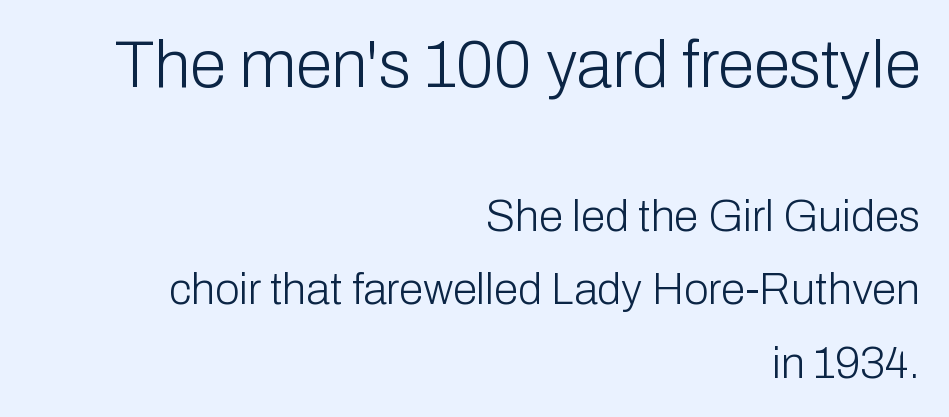
Notice how descenders clear the ascenders below comfortably — that's standard leading. The passage shown is not underscored anywhere. The tracking reads as untouched default to a designer's eye. Character size in the leading block exceeds that of the trailing block.
